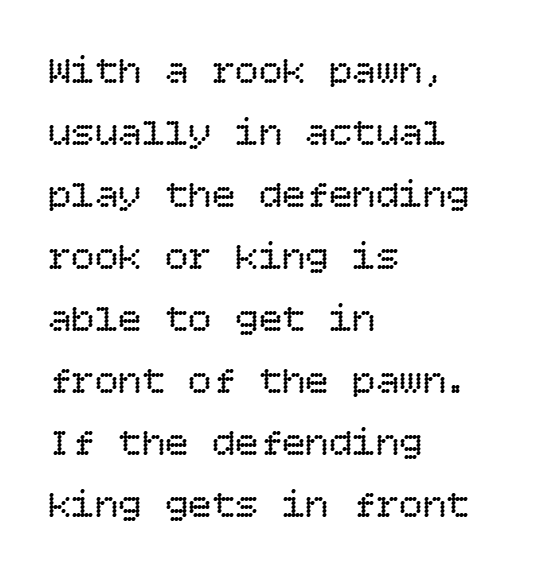
Q: Is the text bold? A: No.
Q: Is the text italic (slanted)? A: No, it is upright.
Q: Is the text underlined? A: No.
Q: How is the paragraph aligned? A: Left-aligned.
Q: Is the spacing between letters normal or unusually wide? A: Normal.
Q: Is the spacing between lines tight, normal or loose? A: Normal.
Q: Width (condensed, normal, or wide)? A: Normal.
Q: Stroke contrast? A: Low.
Q: x-height? A: Large.
